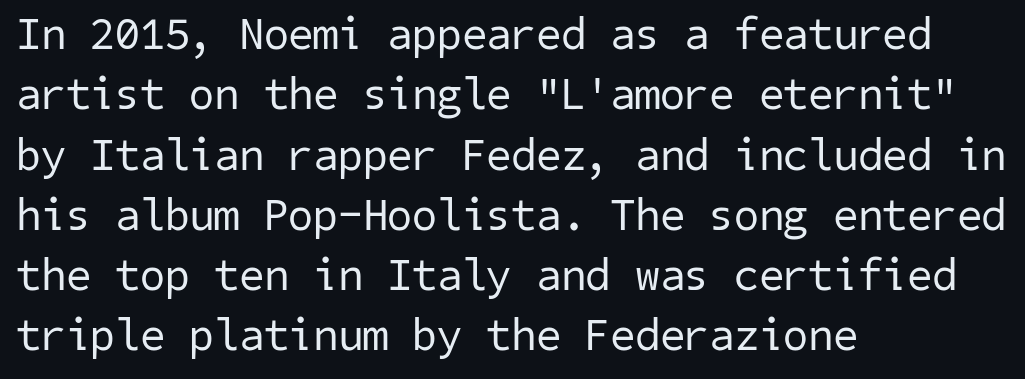
Has an underline been added? It has not. Does the type have serifs? No, each stem ends abruptly. The space between consecutive lines is moderate. The typesetting does not lean heavy: it is not bold. Nobody touched the tracking dial on this one. The compositor pushed each line to the left boundary.
